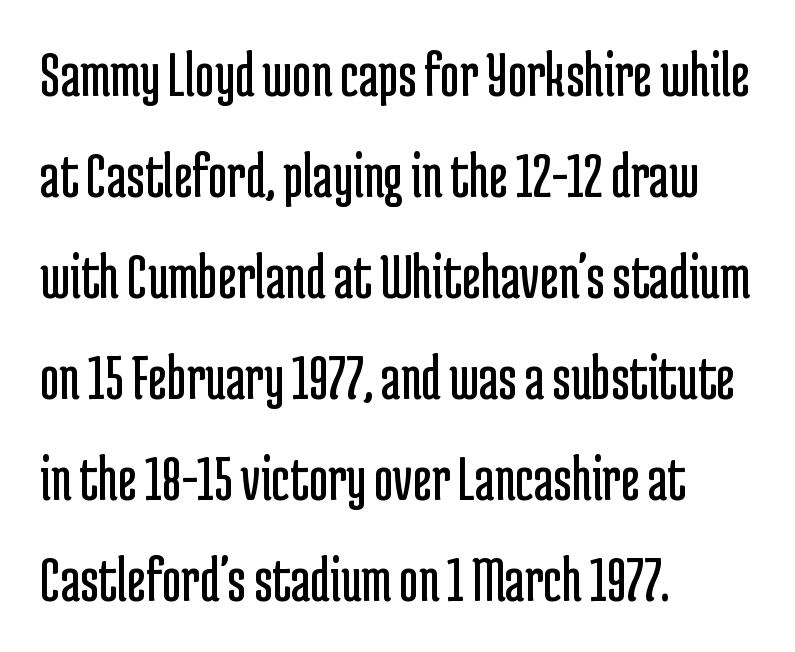
The image shows 66 px regular-weight, condensed sans-serif type, upright; set left-aligned, normal line spacing (1.53x), normal letter spacing, not underlined; low stroke contrast and a medium x-height.
